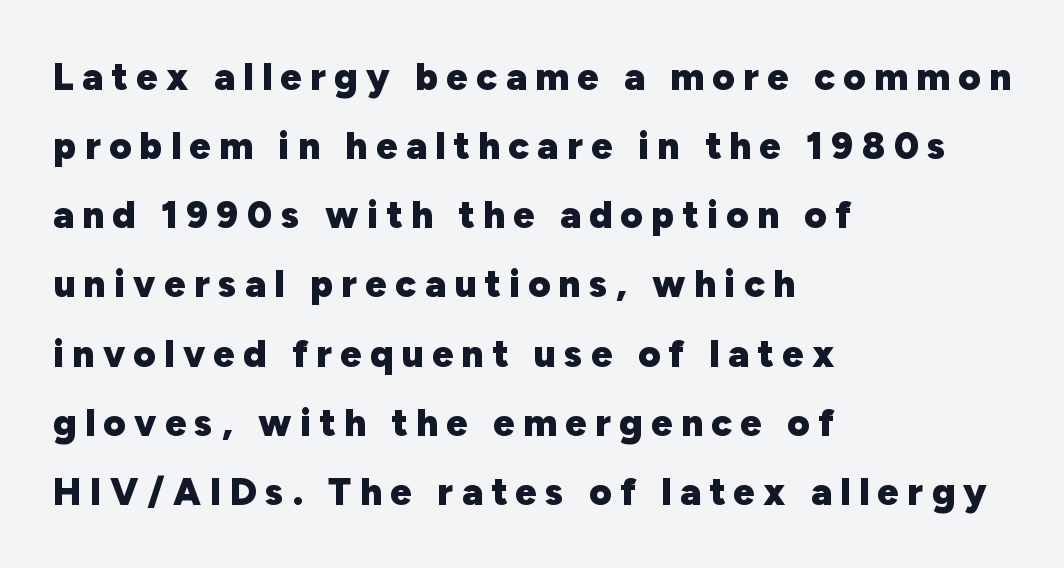
The type sits square on the baseline with zero lean. The ragged edge is on the right, which tells us the setting is flush left. Decoration check: the copy has no underline. A typesetter would call this proportional, since set widths differ per character.
